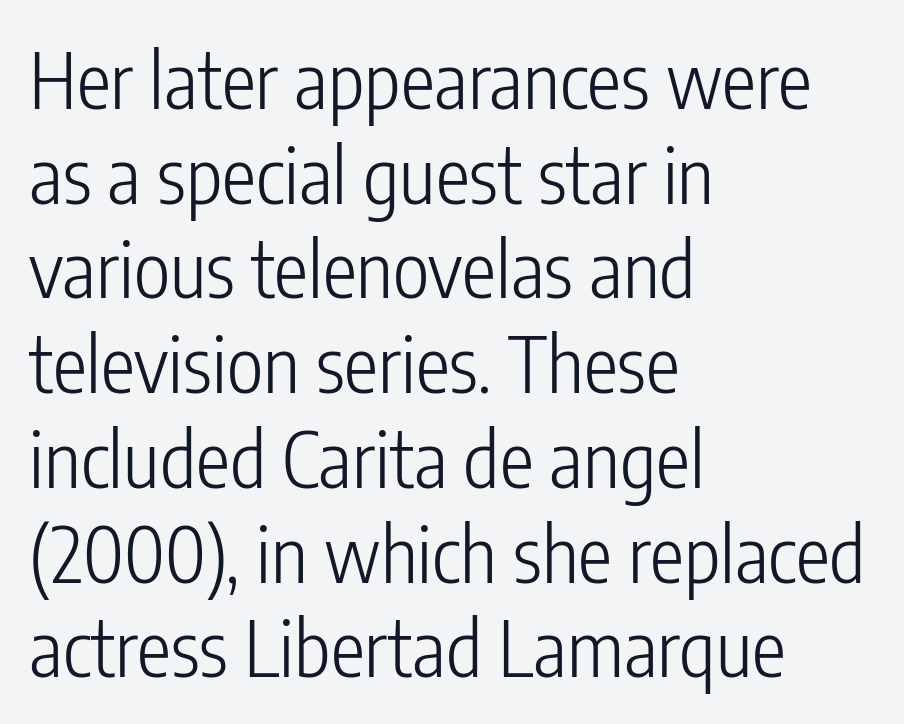
The type family on display is of the sans-serif kind. A typesetter would call this proportional, since set widths differ per character. Letters rest on an invisible, unmarked baseline. Is the type heavy? It reads as light-to-regular instead. This sample is left-justified, so line endings fall wherever the words run out.
